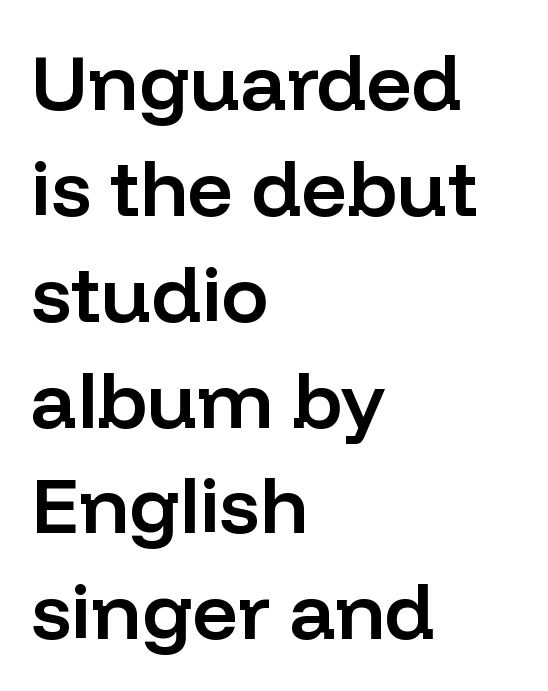
The image shows 79 px semibold sans-serif type, upright; set left-aligned, normal line spacing (1.34x), normal letter spacing, not underlined; low stroke contrast and a medium x-height.
